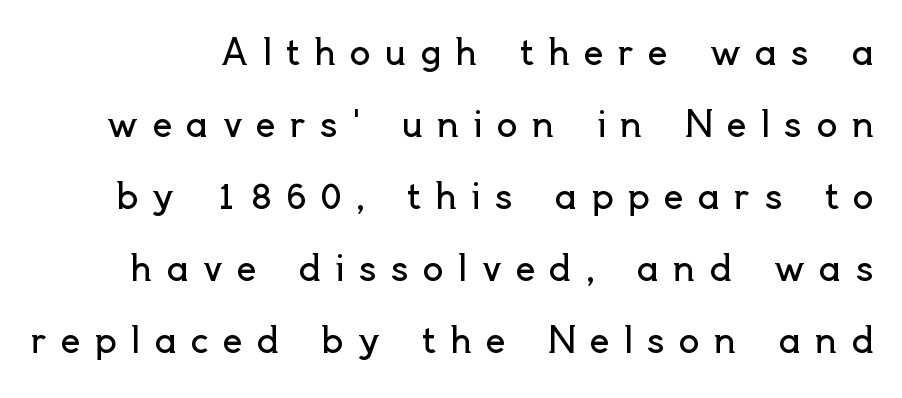
The image shows 35 px regular-weight sans-serif type, upright; set loose line spacing (2.06x), unusually wide letter spacing (+0.4 em), not underlined; a small x-height.
